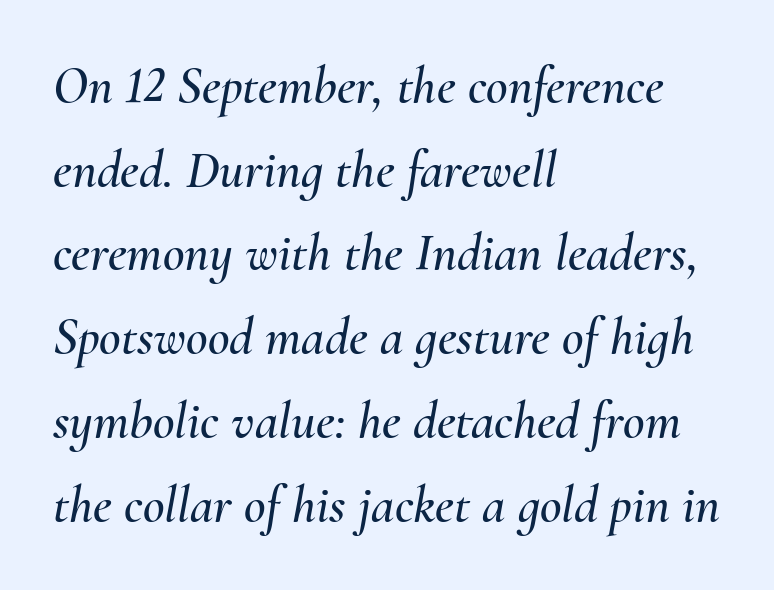
Q: Is the text italic (slanted)? A: Yes, it leans right by about 10 degrees.
Q: Is the text underlined? A: No.
Q: How is the paragraph aligned? A: Left-aligned.
Q: Is the spacing between letters normal or unusually wide? A: Normal.
Q: Is the spacing between lines tight, normal or loose? A: Normal.
Q: Width (condensed, normal, or wide)? A: Normal.
Q: Stroke contrast? A: Medium.
Q: x-height? A: Small.
Q: Monospaced? A: No.
